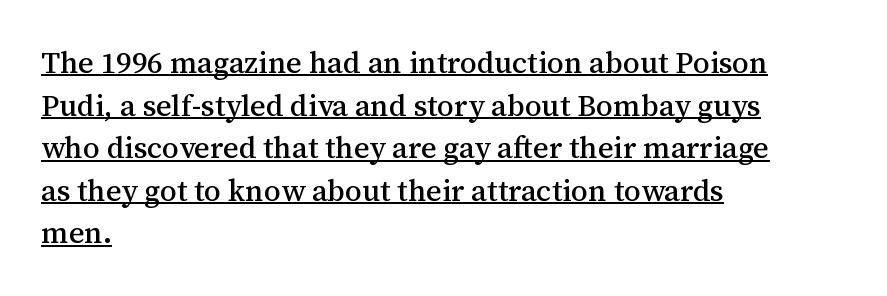
Q: Is the text italic (slanted)? A: No, it is upright.
Q: Is the typeface a serif or a sans-serif typeface? A: Serif.
Q: Is the text underlined? A: Yes.
Q: How is the paragraph aligned? A: Left-aligned.
Q: Is the spacing between letters normal or unusually wide? A: Normal.
Q: Is the spacing between lines tight, normal or loose? A: Normal.
Q: Width (condensed, normal, or wide)? A: Normal.
Q: Stroke contrast? A: Medium.
Q: x-height? A: Medium.
Q: Monospaced? A: No.
